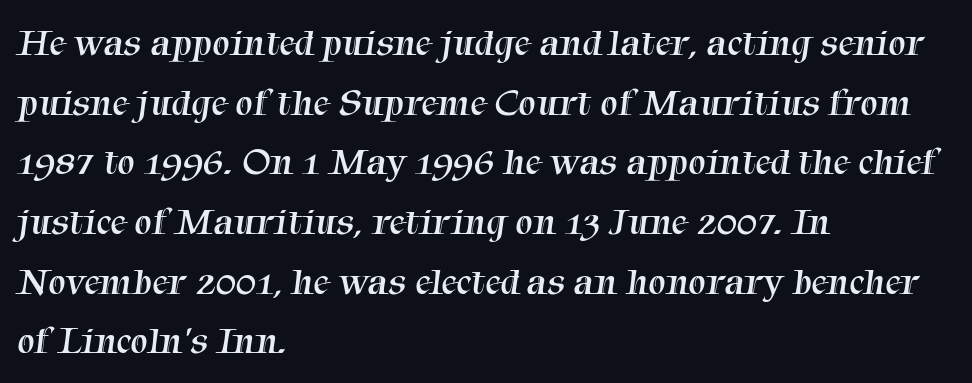
The image shows 39 px regular-weight serif type; set left-aligned, normal line spacing (1.53x), normal letter spacing, not underlined; medium stroke contrast and a medium x-height.
